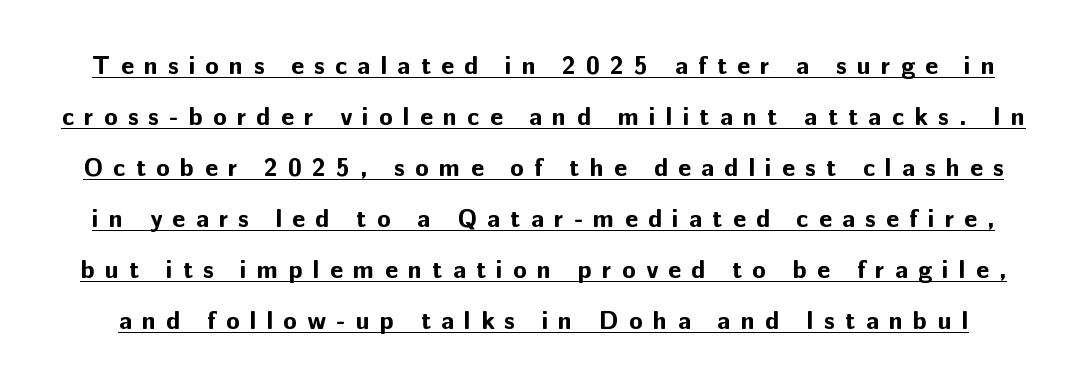
The block of text is sparse from top to bottom, with ample space between rows. Does the weight exceed regular? Yes, all the way to bold. Descenders here cross a horizontal rule under the line. This is the regular roman posture of the typeface. The gaps between neighbouring characters are conspicuously large.
